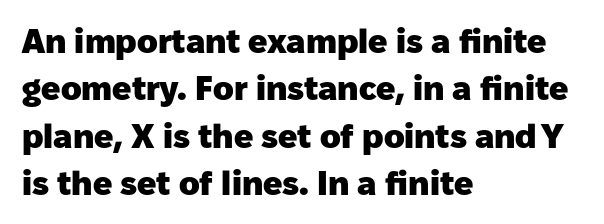
{"serif": "no", "italic": "no", "bold": "yes", "weight": "heavy", "width": "normal", "stroke_contrast": "low", "x_height": "medium", "monospaced": "no", "underline": "no", "align": "left", "line_spacing": "normal", "line_spacing_ratio": 1.39, "letter_spacing": "normal", "letter_spacing_em": 0.0, "glyph_px": 34}
